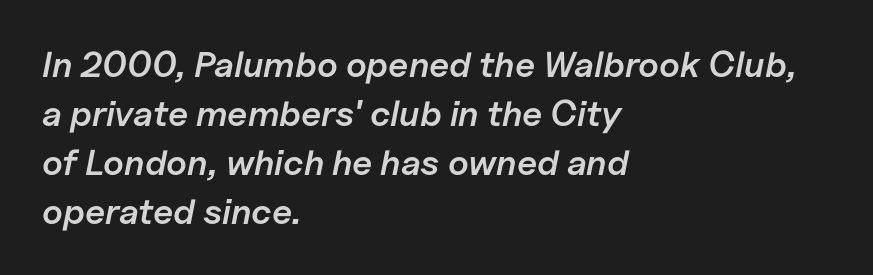
The image shows 36 px semibold type, italic (leaning right); set left-aligned, normal line spacing (1.36x), normal letter spacing, not underlined; low stroke contrast and a medium x-height.
